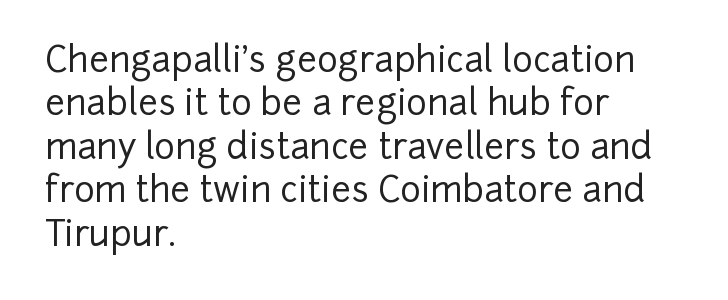
{"serif": "no", "italic": "no", "width": "normal", "stroke_contrast": "low", "x_height": "medium", "monospaced": "no", "underline": "no", "align": "left", "line_spacing_ratio": 1.24, "letter_spacing": "normal", "letter_spacing_em": 0.0, "glyph_px": 35}
